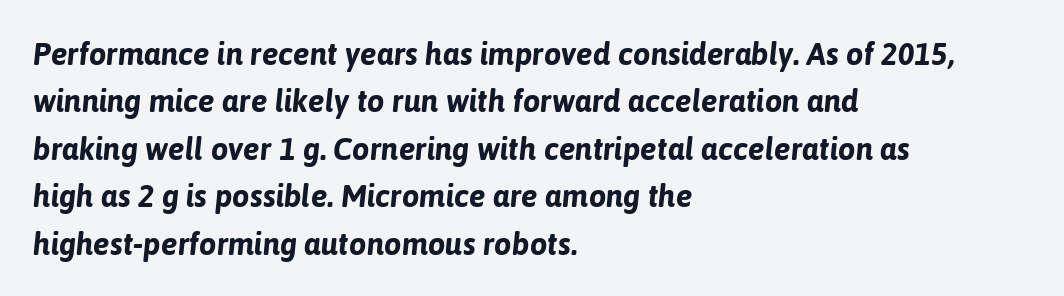
The image shows 31 px bold type, italic (leaning right); set left-aligned, normal line spacing (1.53x), normal letter spacing, not underlined; low stroke contrast and a medium x-height.
